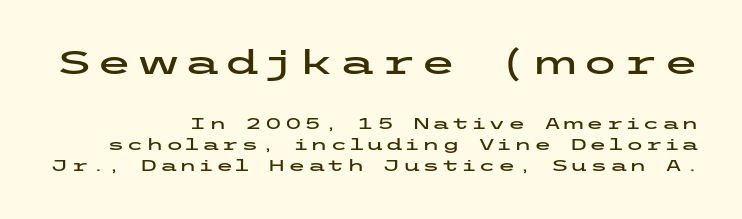
If you squint, the top block still reads clearly — it's the larger of the two. The rendering anchors every line to the right-hand side. Quick note: not italic, upright. Nothing sits at the stroke ends, so this counts as sans-serif.
